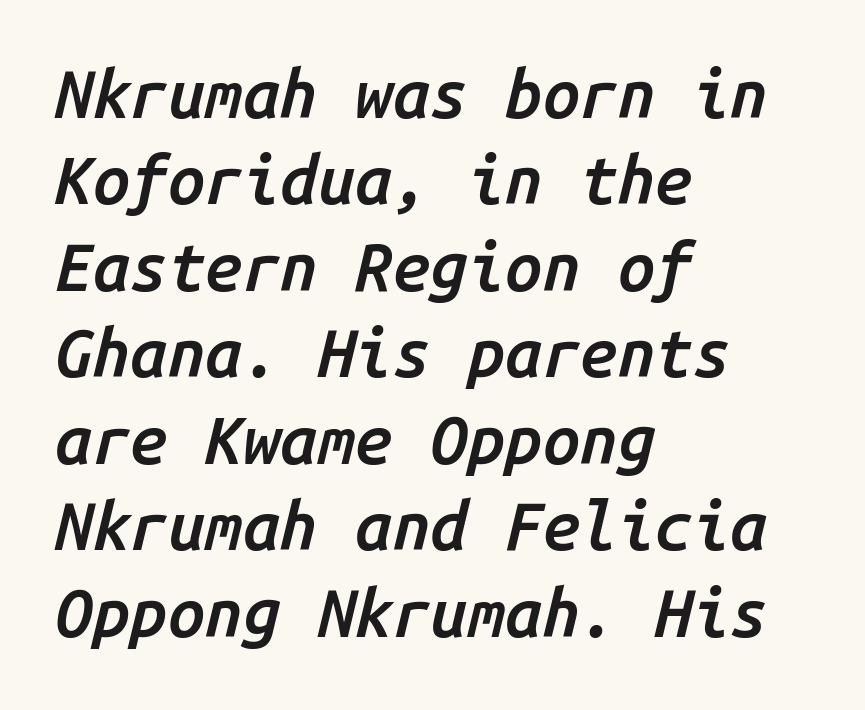
The image shows 67 px semibold type, italic (leaning right), monospaced; set left-aligned, normal line spacing (1.29x), normal letter spacing, not underlined; low stroke contrast and a medium x-height.
